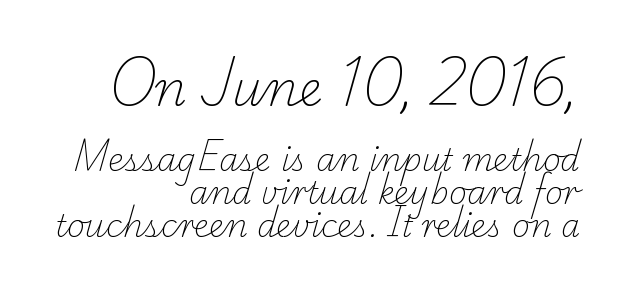
{"serif": "yes", "bold": "no", "weight": "light", "width": "normal", "stroke_contrast": "low", "x_height": "small", "monospaced": "no", "underline": "no", "align": "right", "line_spacing": "tight", "line_spacing_ratio": 1.07, "letter_spacing": "normal", "letter_spacing_em": 0.0, "larger_block": "first", "size_ratio": 1.52, "glyph_px": 47}
